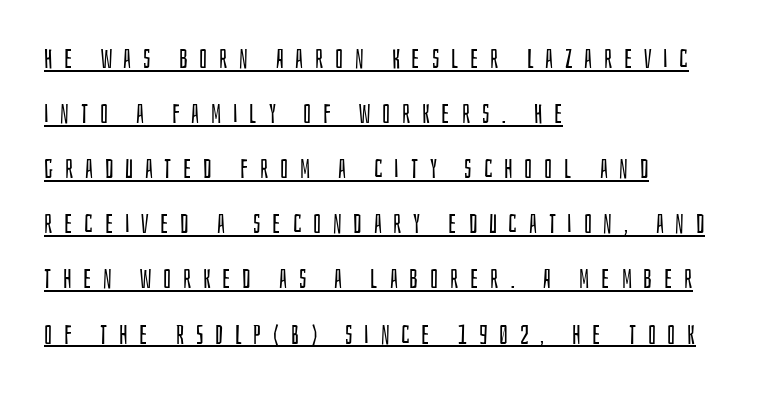
The image shows 26 px text type, upright; set left-aligned, loose line spacing (2.12x), unusually wide letter spacing (+0.45 em), underlined.
